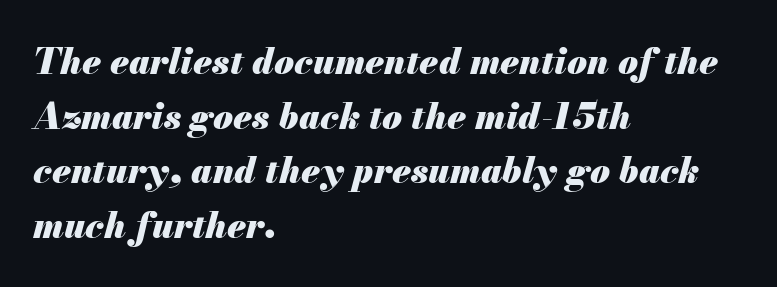
What stands out about the letter spacing? Nothing — it is the standard amount. Note the varied advance widths — an 'i' is clearly narrower than an 'm'. Has an underline been added? It has not. Its strokes are broad and dark, the hallmark of bold type.
